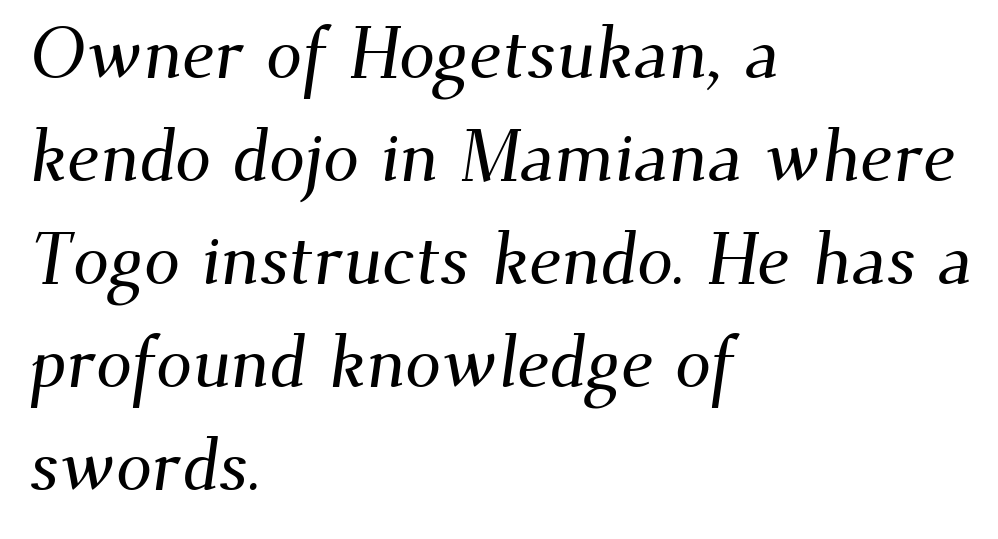
The image shows 72 px serif type; set left-aligned, normal line spacing (1.43x), normal letter spacing, not underlined; medium stroke contrast and a small x-height.
